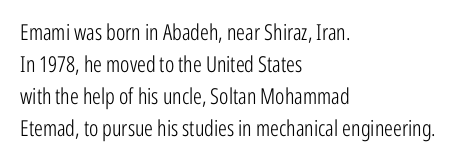
The image shows 22 px text type, upright; set left-aligned, normal line spacing (1.45x), normal letter spacing, not underlined.
